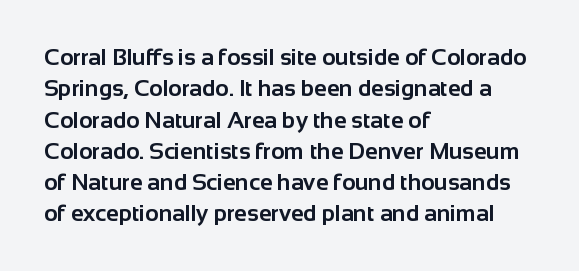
{"italic": "no", "bold": "yes", "underline": "no", "align": "left", "line_spacing": "normal", "line_spacing_ratio": 1.36, "letter_spacing": "normal", "letter_spacing_em": 0.0, "glyph_px": 23}
